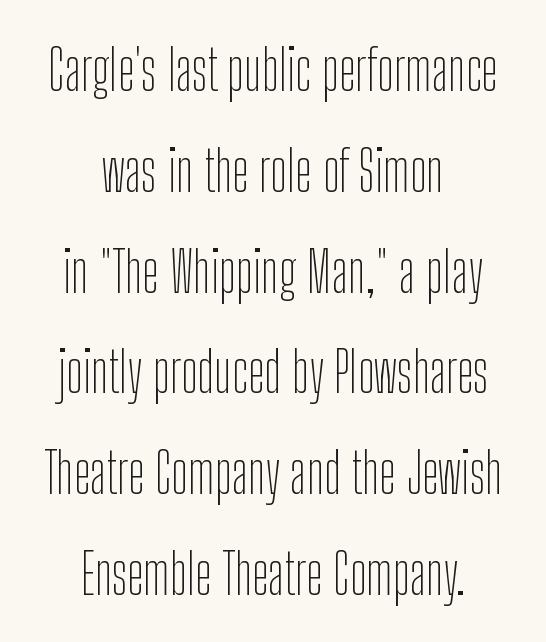
{"serif": "no", "italic": "no", "bold": "no", "weight": "thin", "width": "condensed", "stroke_contrast": "low", "x_height": "medium", "monospaced": "no", "underline": "no", "align": "center", "line_spacing_ratio": 1.8, "letter_spacing": "normal", "letter_spacing_em": 0.0, "glyph_px": 56}
